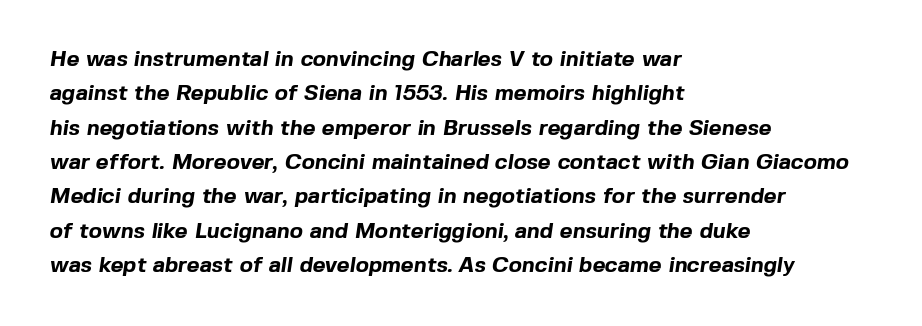
The image shows 22 px bold type; set left-aligned, normal line spacing (1.56x), normal letter spacing, not underlined.
